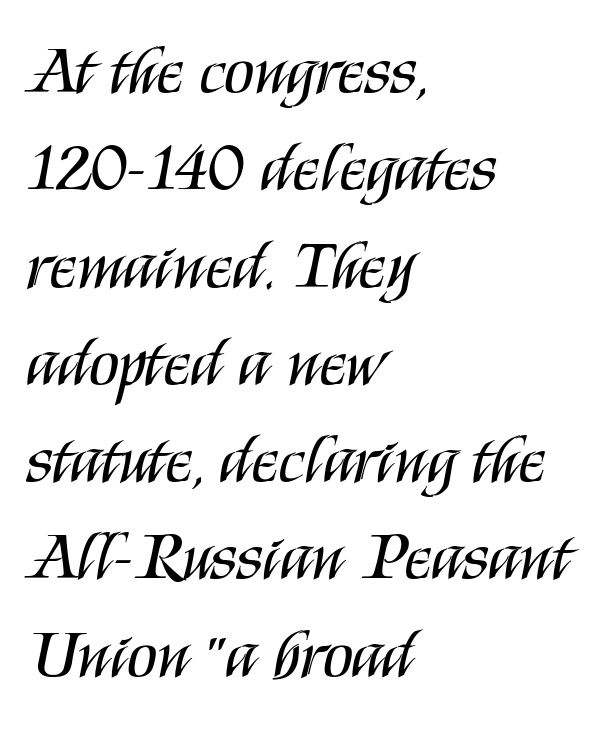
Q: Is the text bold? A: No.
Q: Is the text italic (slanted)? A: Yes.
Q: Is the typeface a serif or a sans-serif typeface? A: Sans-serif.
Q: Is the text underlined? A: No.
Q: How is the paragraph aligned? A: Left-aligned.
Q: Is the spacing between letters normal or unusually wide? A: Normal.
Q: Is the spacing between lines tight, normal or loose? A: Normal.
Q: Width (condensed, normal, or wide)? A: Condensed.
Q: Stroke contrast? A: Medium.
Q: x-height? A: Large.
Q: Monospaced? A: No.
